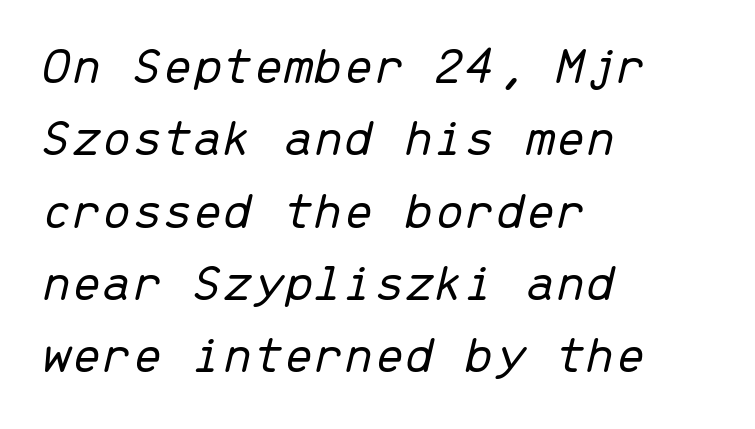
The image shows 54 px light type, italic (leaning right), monospaced; set left-aligned, normal line spacing (1.34x), normal letter spacing, not underlined; low stroke contrast and a medium x-height.
